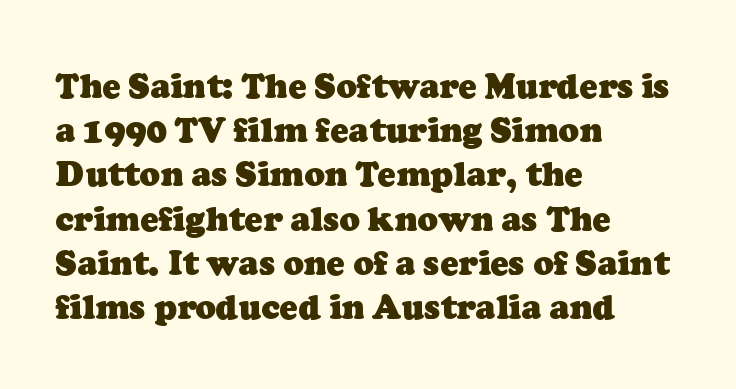
On the weight axis this lands at bold, roughly 700. Underline: absent. Check where the strokes stop: tiny serifs finish them off. Successive baselines arrive at the customary interval. The type is set solid horizontally, with unmodified tracking.
